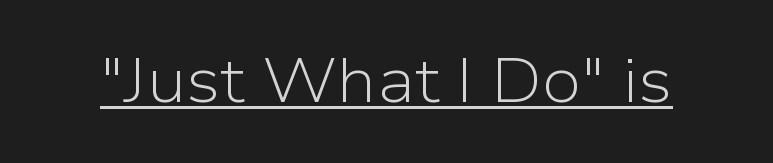
{"serif": "no", "italic": "no", "bold": "no", "weight": "light", "width": "normal", "stroke_contrast": "low", "x_height": "medium", "monospaced": "no", "underline": "yes", "letter_spacing": "normal", "letter_spacing_em": 0.0, "glyph_px": 62}
